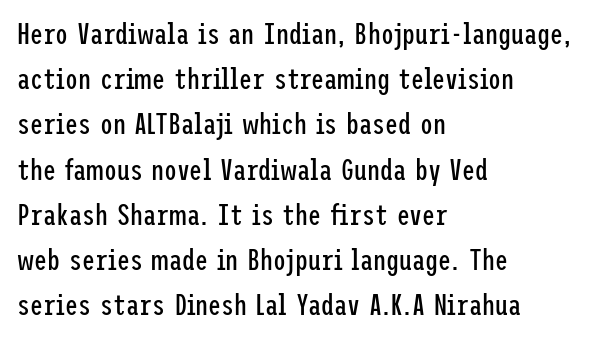
{"serif": "no", "italic": "no", "bold": "no", "weight": "regular", "width": "condensed", "stroke_contrast": "low", "x_height": "medium", "underline": "no", "align": "left", "line_spacing": "normal", "line_spacing_ratio": 1.56, "letter_spacing": "normal", "letter_spacing_em": 0.0, "glyph_px": 29}
